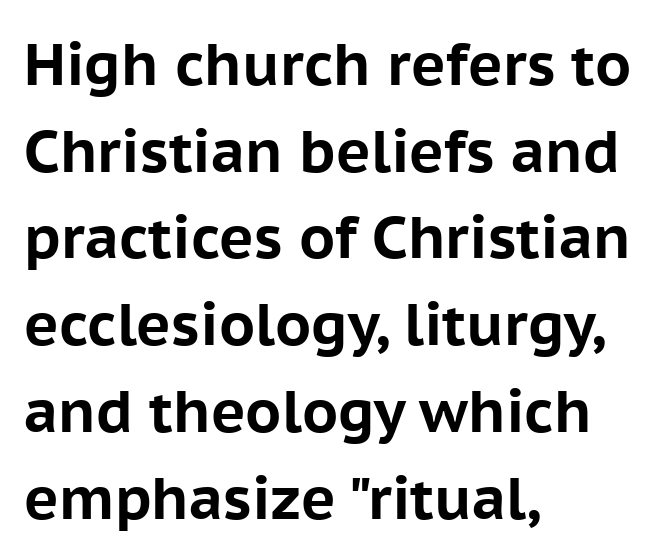
{"serif": "no", "italic": "no", "bold": "yes", "weight": "bold", "width": "normal", "stroke_contrast": "low", "x_height": "medium", "monospaced": "no", "underline": "no", "align": "left", "line_spacing": "normal", "line_spacing_ratio": 1.47, "letter_spacing": "normal", "letter_spacing_em": 0.0, "glyph_px": 59}
